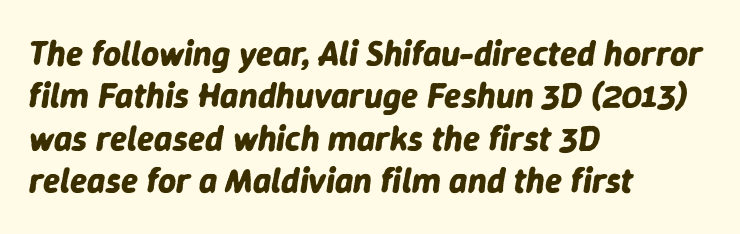
Type without underlining. The setting favours the left margin, as ordinary paragraphs usually do. The face used here has the dense, thick strokes of a bold. The letters advance in unequal steps, a hallmark of proportional type. Every character sits at an angle, as italics do. Nobody touched the tracking dial on this one.
